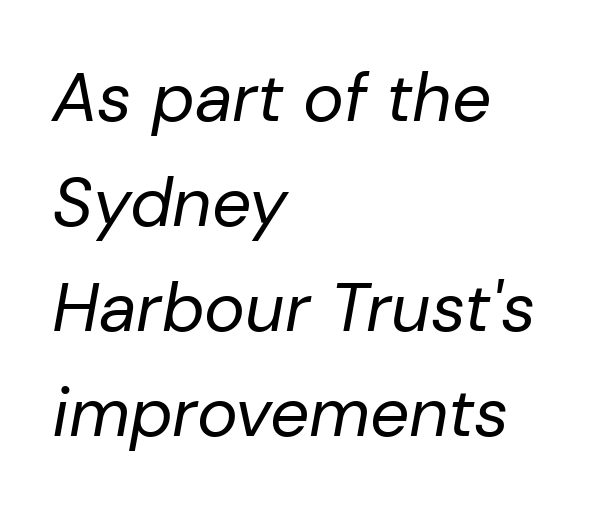
The image shows 69 px regular-weight type, italic (leaning right); set left-aligned, normal line spacing (1.52x), normal letter spacing, not underlined; low stroke contrast and a medium x-height.
